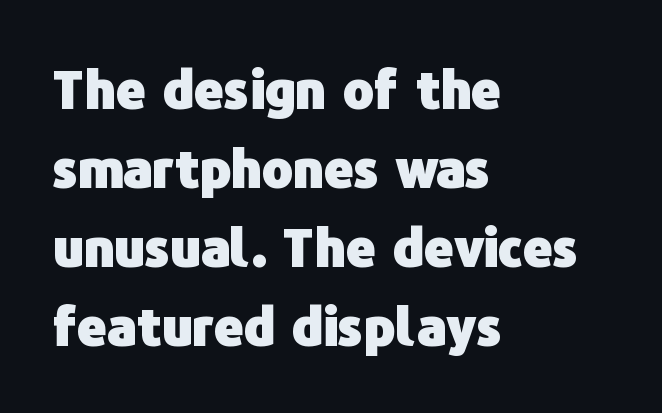
To sum up the face: it is a sans, with no serifs. Lines of text with bare space underneath. The gaps between neighbouring characters are ordinary and unremarkable. Proportional: the letters do not fall into vertical columns.
